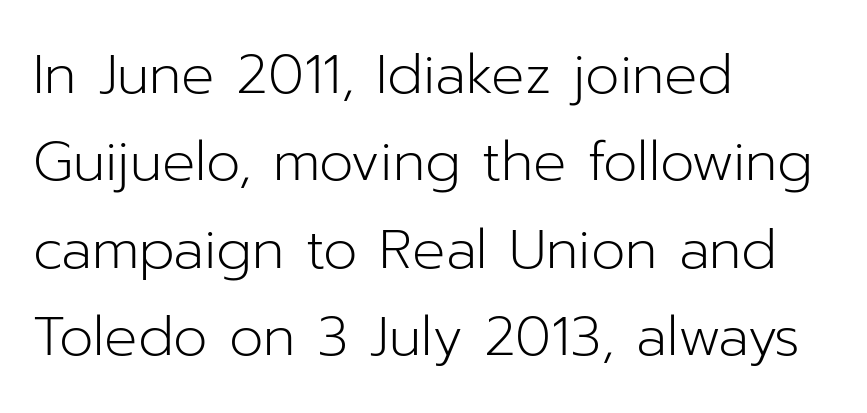
The image shows 55 px light sans-serif type, upright; set left-aligned, normal line spacing (1.59x), normal letter spacing, not underlined; low stroke contrast and a medium x-height.
